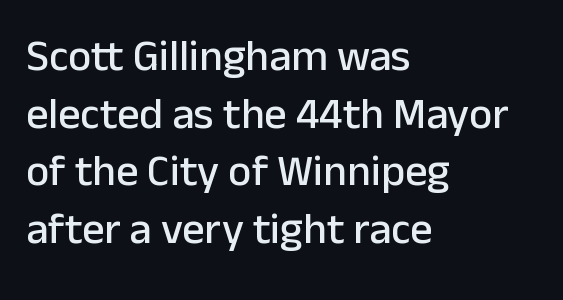
Q: Is the text italic (slanted)? A: No, it is upright.
Q: Is the typeface a serif or a sans-serif typeface? A: Sans-serif.
Q: Is the text underlined? A: No.
Q: How is the paragraph aligned? A: Left-aligned.
Q: Is the spacing between letters normal or unusually wide? A: Normal.
Q: Is the spacing between lines tight, normal or loose? A: Normal.
Q: Width (condensed, normal, or wide)? A: Normal.
Q: Stroke contrast? A: Low.
Q: x-height? A: Medium.
Q: Monospaced? A: No.
